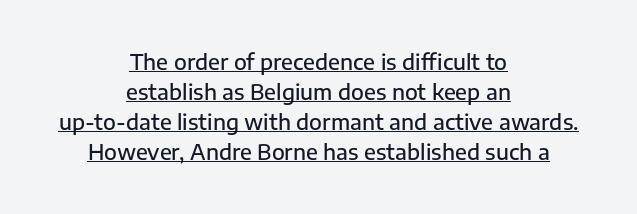
{"italic": "no", "bold": "semi", "underline": "yes", "align": "center", "line_spacing": "normal", "line_spacing_ratio": 1.43, "letter_spacing": "normal", "letter_spacing_em": 0.0, "glyph_px": 21}
